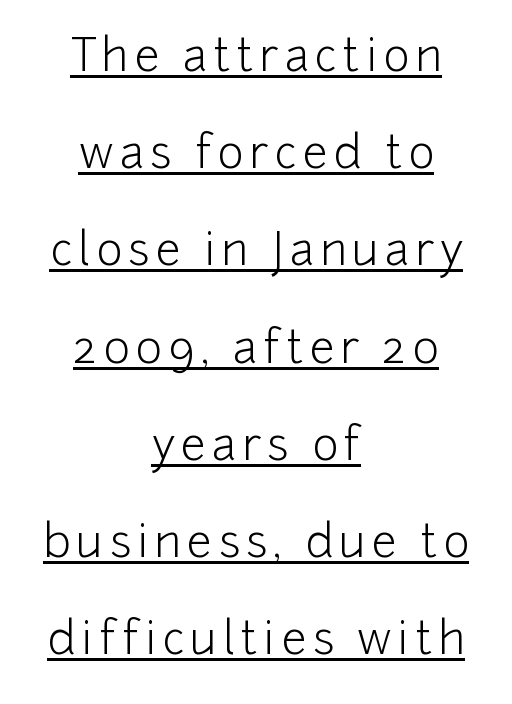
The image shows 45 px light sans-serif type, upright; set centered, loose line spacing (2.16x), underlined; low stroke contrast and a medium x-height.
